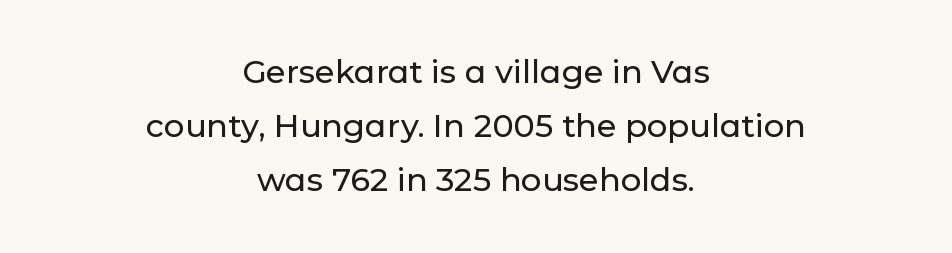
Q: Is the text italic (slanted)? A: No, it is upright.
Q: Is the typeface a serif or a sans-serif typeface? A: Sans-serif.
Q: Is the text underlined? A: No.
Q: How is the paragraph aligned? A: Centered.
Q: Is the spacing between letters normal or unusually wide? A: Normal.
Q: Is the spacing between lines tight, normal or loose? A: Normal.
Q: Width (condensed, normal, or wide)? A: Normal.
Q: Stroke contrast? A: Low.
Q: x-height? A: Medium.
Q: Monospaced? A: No.
